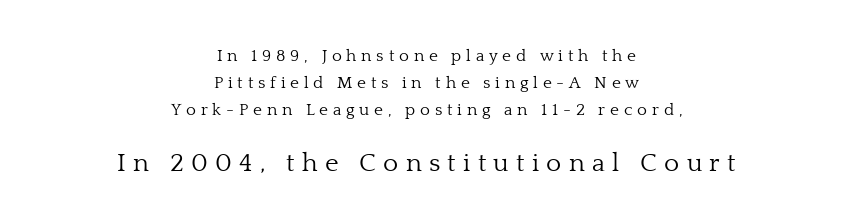
The image shows 26 px text type, upright; set centered, normal line spacing (1.59x), unusually wide letter spacing (+0.28 em), not underlined; the second (bottom) block is 1.53x larger.
